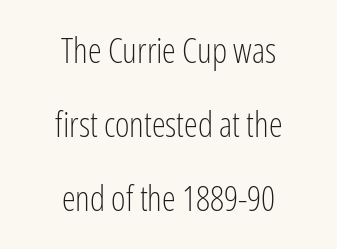
Q: Is the text bold? A: No.
Q: Is the text italic (slanted)? A: No, it is upright.
Q: Is the typeface a serif or a sans-serif typeface? A: Sans-serif.
Q: Is the text underlined? A: No.
Q: How is the paragraph aligned? A: Centered.
Q: Is the spacing between letters normal or unusually wide? A: Normal.
Q: Is the spacing between lines tight, normal or loose? A: Loose.
Q: Width (condensed, normal, or wide)? A: Condensed.
Q: Stroke contrast? A: Low.
Q: x-height? A: Medium.
Q: Monospaced? A: No.
